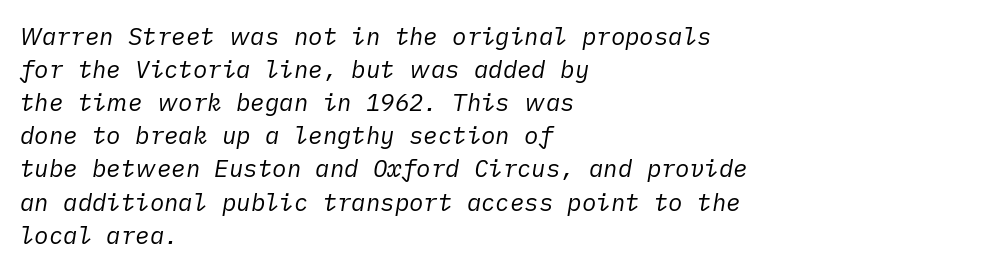
The horizontal fit of the characters is conventional and even. The space between consecutive lines is moderate. Summary of weight: not heavy and not bold. Check under the words: just untouched page.
